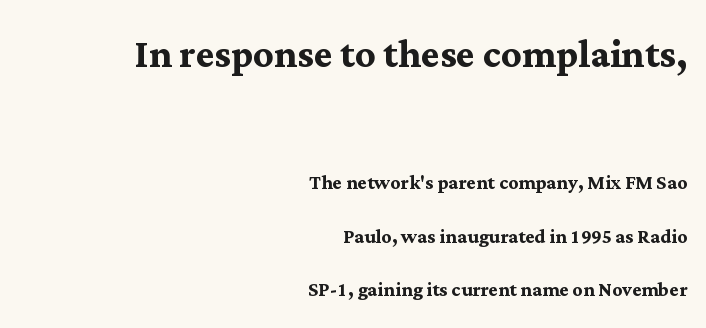
Summary of vertical rhythm: relaxed, with wide interline spacing. The specimen omits any rule beneath the text block's lines. The letters advance in unequal steps, a hallmark of proportional type. Compare the two chunks: the upper has the greater cap height. Honestly, the letter spacing is just normal — you wouldn't notice it. Each letter's strokes conclude with small projecting serifs.
